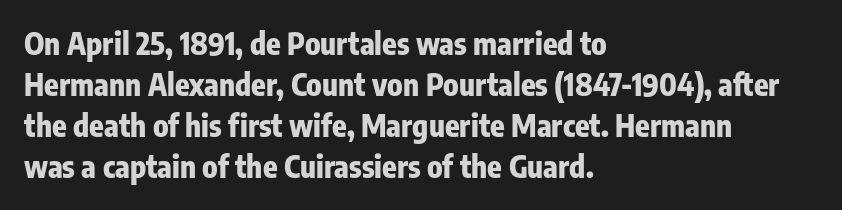
Q: Is the text bold? A: Yes.
Q: Is the text italic (slanted)? A: No, it is upright.
Q: Is the typeface a serif or a sans-serif typeface? A: Sans-serif.
Q: Is the text underlined? A: No.
Q: How is the paragraph aligned? A: Left-aligned.
Q: Is the spacing between letters normal or unusually wide? A: Normal.
Q: Is the spacing between lines tight, normal or loose? A: Normal.
Q: Width (condensed, normal, or wide)? A: Condensed.
Q: Stroke contrast? A: Low.
Q: x-height? A: Medium.
Q: Monospaced? A: No.
